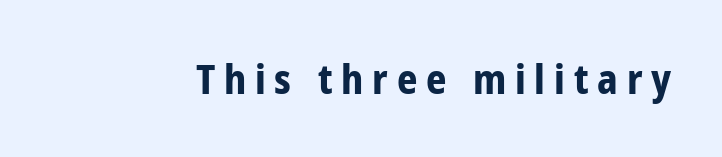
Q: Is the text bold? A: Yes.
Q: Is the text italic (slanted)? A: No, it is upright.
Q: Is the typeface a serif or a sans-serif typeface? A: Sans-serif.
Q: Is the text underlined? A: No.
Q: Is the spacing between letters normal or unusually wide? A: Unusually wide.
Q: Width (condensed, normal, or wide)? A: Condensed.
Q: Stroke contrast? A: Low.
Q: x-height? A: Medium.
Q: Monospaced? A: No.
